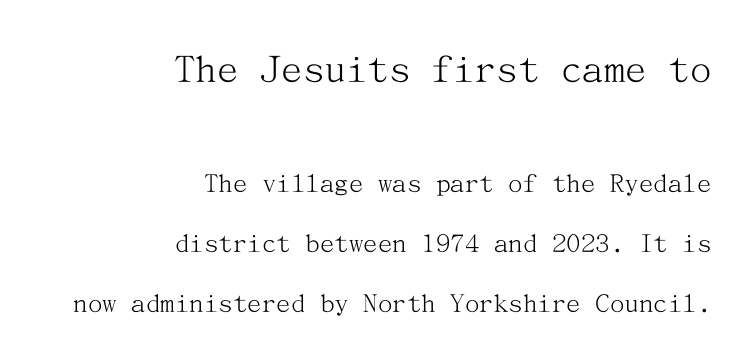
Compared with typical body copy, the letter spacing here is the same. Look at the bottom of the vertical strokes: they flare into serifs here. Reading down the column, the eye jumps a long way to each next line. Nope, not italic — everything's standing straight. No heavy texture on the line: the type isn't bold. Right-aligned paragraph, ragged on the left.
